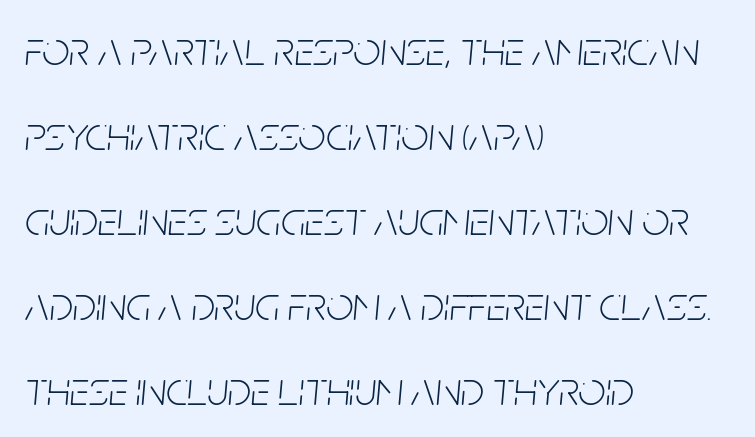
In CSS terms this would be text-align: left. Words float on clear page, feet unadorned. The whole block is typeset with a tilt. The face used here is rendered with its standard letterfit. Proportional: the letters do not fall into vertical columns.
